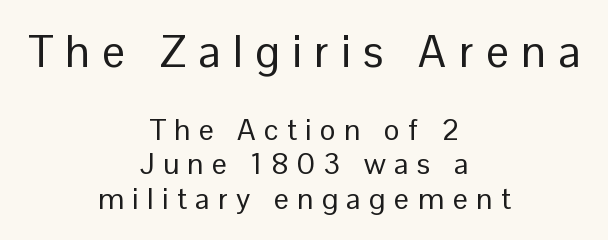
{"serif": "no", "italic": "no", "bold": "no", "weight": "regular", "width": "normal", "stroke_contrast": "low", "x_height": "medium", "monospaced": "no", "underline": "no", "align": "center", "line_spacing": "tight", "line_spacing_ratio": 1.15, "letter_spacing": "wide", "letter_spacing_em": 0.28, "larger_block": "first", "size_ratio": 1.5, "glyph_px": 45}
